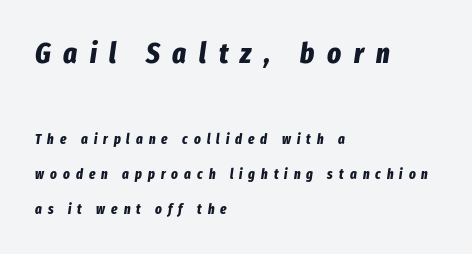
{"italic": "yes", "lean": "right", "slant_degrees": 8, "bold": "yes", "weight": "bold", "width": "condensed", "stroke_contrast": "low", "x_height": "medium", "monospaced": "no", "underline": "no", "align": "left", "line_spacing": "loose", "line_spacing_ratio": 2.49, "letter_spacing": "wide", "letter_spacing_em": 0.43, "larger_block": "first", "size_ratio": 2.07, "glyph_px": 29}
